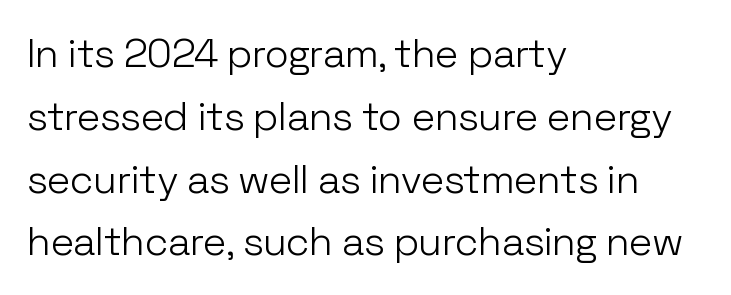
Line spacing here is normal. A clean baseline with only descenders dipping below it. Students, note that the glyphs here touch the page at normal intervals. Heft: none added — not bold. The lettering stays uniformly vertical, giving the passage a roman look.
